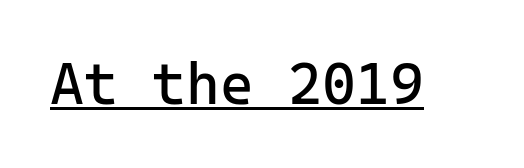
{"serif": "no", "italic": "no", "bold": "no", "weight": "regular", "width": "normal", "stroke_contrast": "low", "x_height": "medium", "monospaced": "yes", "underline": "yes", "letter_spacing": "normal", "letter_spacing_em": 0.0, "glyph_px": 58}
